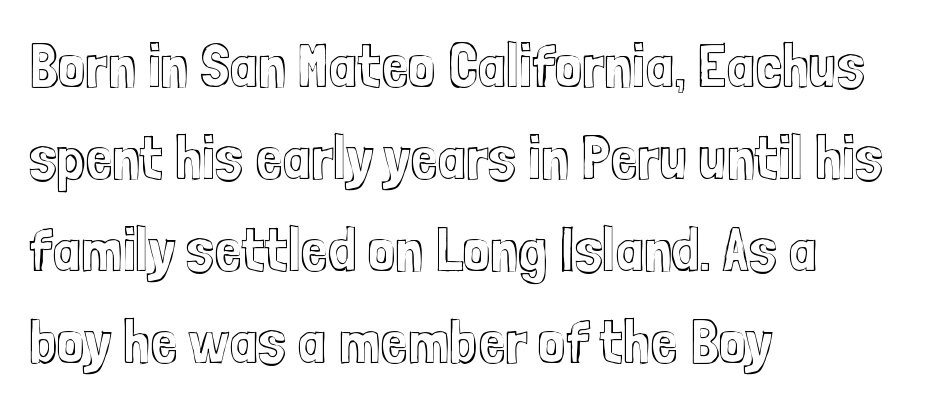
Q: Is the text italic (slanted)? A: No, it is upright.
Q: Is the text underlined? A: No.
Q: How is the paragraph aligned? A: Left-aligned.
Q: Is the spacing between letters normal or unusually wide? A: Normal.
Q: Is the spacing between lines tight, normal or loose? A: Normal.
Q: Width (condensed, normal, or wide)? A: Condensed.
Q: x-height? A: Medium.
Q: Monospaced? A: No.
